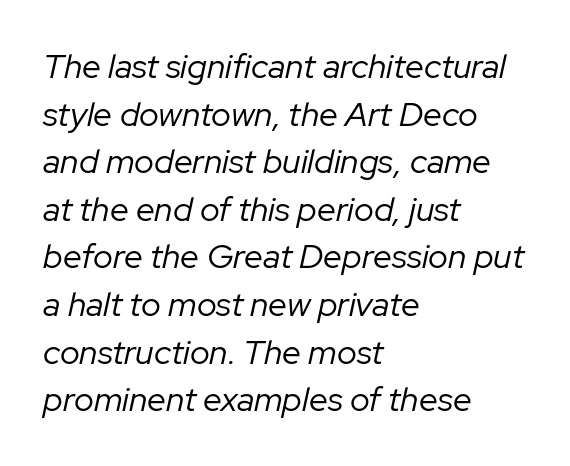
Q: Is the text bold? A: No.
Q: Is the text italic (slanted)? A: Yes, it leans right by about 12 degrees.
Q: Is the text underlined? A: No.
Q: How is the paragraph aligned? A: Left-aligned.
Q: Is the spacing between letters normal or unusually wide? A: Normal.
Q: Is the spacing between lines tight, normal or loose? A: Normal.
Q: Width (condensed, normal, or wide)? A: Normal.
Q: Stroke contrast? A: Low.
Q: x-height? A: Medium.
Q: Monospaced? A: No.
